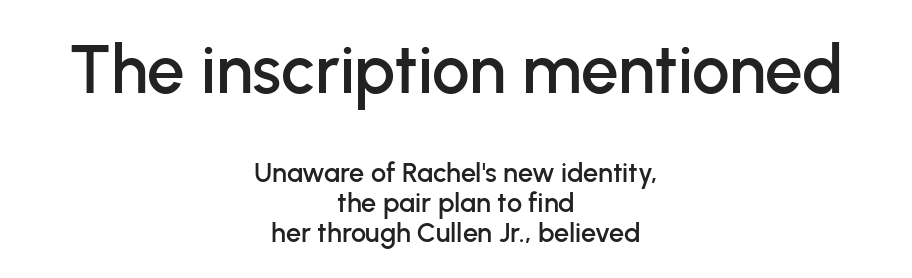
The image shows 67 px sans-serif type, upright; set centered, tight line spacing (1.1x), normal letter spacing, not underlined; the first (top) block is 2.48x larger; low stroke contrast and a medium x-height.
